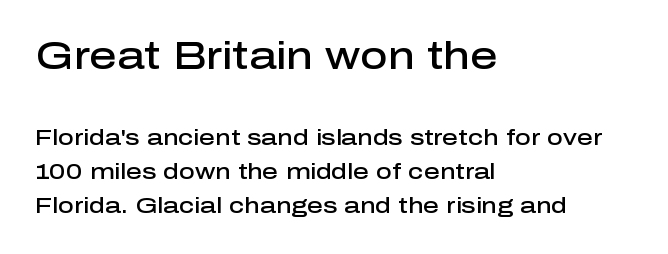
The baseline area is clear. If you drew a ruler down the left edge, every line would touch it. Observe the absence of serifs on each vertical stroke in this sample. Looks like regular typesetting: each glyph gets only the width it needs. Leading: standard. Students, this is semibold: more ink than regular, less than bold.
